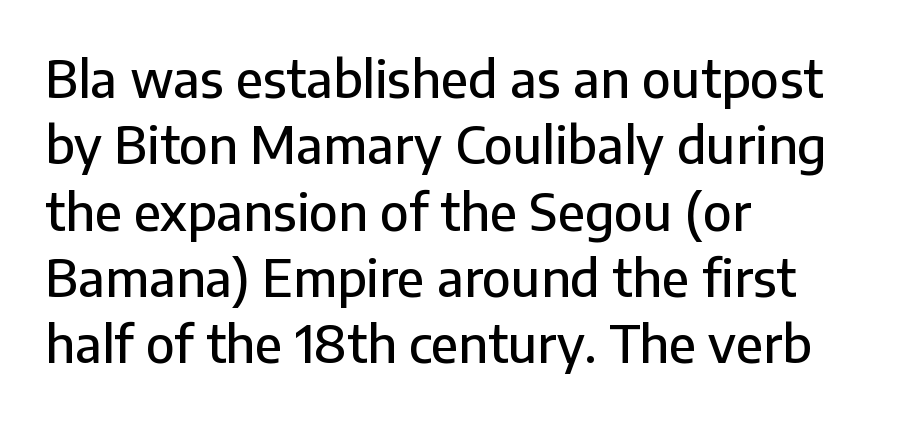
The image shows 51 px sans-serif type, upright; set left-aligned, normal line spacing (1.3x), normal letter spacing, not underlined; low stroke contrast and a medium x-height.
